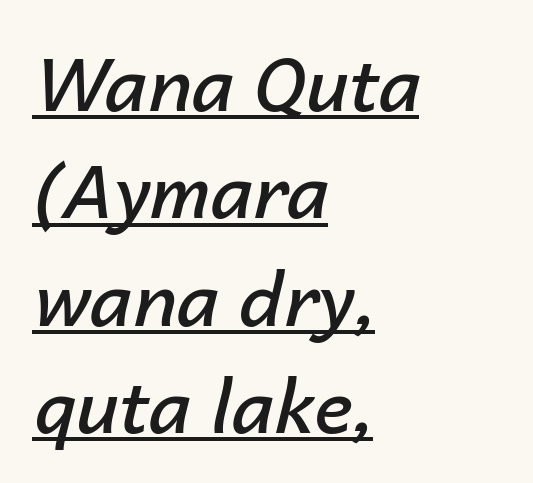
Honestly, the letter spacing is just normal — you wouldn't notice it. A semibold gives these letters moderate extra thickness, short of bold. The rendering uses natural spacing where letterforms have individual widths. Beneath each row of characters lies a ruled line. A typesetter would call this leading conventional body-copy spacing. The typesetter chose a ragged-right arrangement here.
